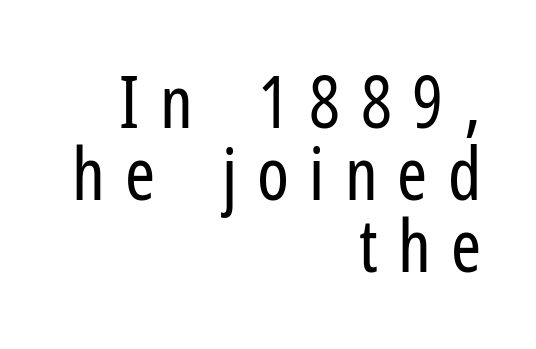
The image shows 72 px regular-weight, condensed sans-serif type, upright; set right-aligned, tight line spacing (1.0x), unusually wide letter spacing (+0.28 em), not underlined; low stroke contrast and a medium x-height.
